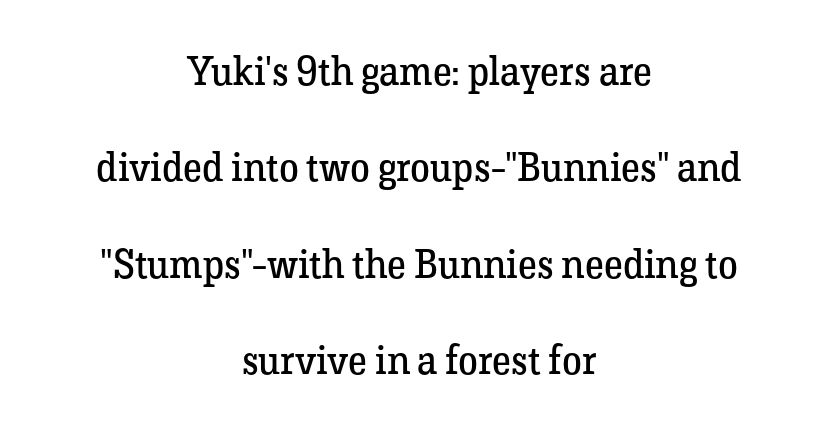
Q: Is the text bold? A: No.
Q: Is the text italic (slanted)? A: No, it is upright.
Q: Is the typeface a serif or a sans-serif typeface? A: Serif.
Q: Is the text underlined? A: No.
Q: How is the paragraph aligned? A: Centered.
Q: Is the spacing between letters normal or unusually wide? A: Normal.
Q: Is the spacing between lines tight, normal or loose? A: Loose.
Q: Width (condensed, normal, or wide)? A: Normal.
Q: Stroke contrast? A: Low.
Q: x-height? A: Medium.
Q: Monospaced? A: No.
